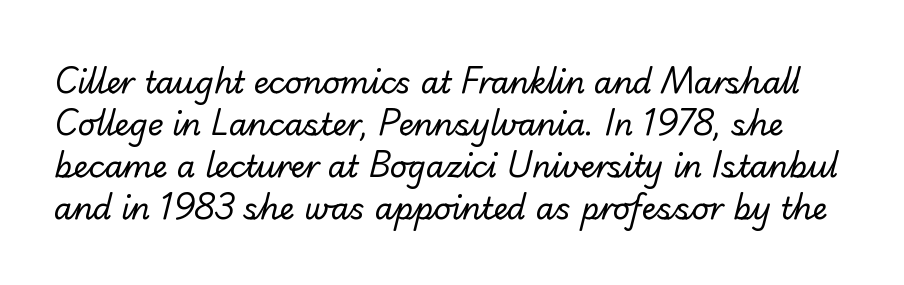
The image shows 30 px regular-weight sans-serif type; set normal line spacing (1.4x), normal letter spacing, not underlined; low stroke contrast and a small x-height.
